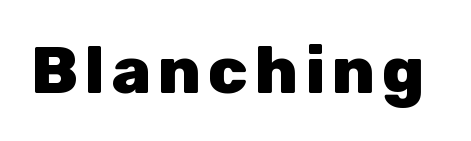
{"serif": "no", "italic": "no", "bold": "yes", "weight": "heavy", "width": "normal", "stroke_contrast": "low", "x_height": "medium", "monospaced": "no", "underline": "no", "glyph_px": 66}
